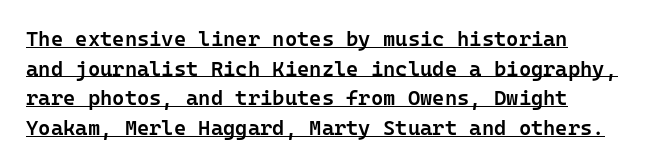
The image shows 21 px text type, upright; set left-aligned, normal line spacing (1.41x), normal letter spacing, underlined.
